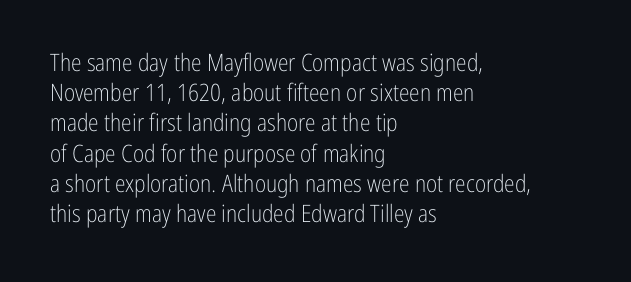
{"italic": "no", "bold": "no", "underline": "no", "align": "left", "line_spacing": "normal", "line_spacing_ratio": 1.26, "letter_spacing": "normal", "letter_spacing_em": 0.0, "glyph_px": 24}
